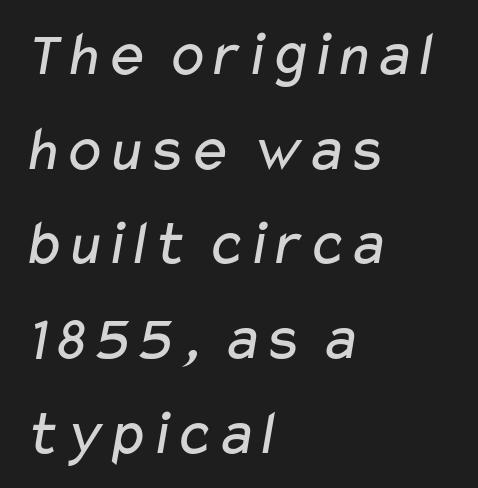
Leading matches the norm, producing a regular column. Nobody touched the tracking dial on this one. Note the varied advance widths — an 'i' is clearly narrower than an 'm'. No extra ink here — the face is not bold. Rule under the text: the space is simply empty.
